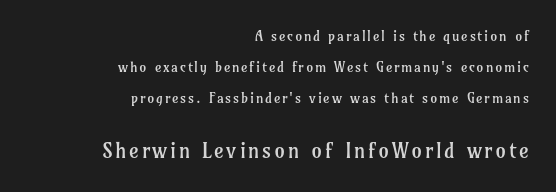
{"italic": "no", "bold": "no", "underline": "no", "align": "right", "line_spacing": "loose", "line_spacing_ratio": 2.22, "larger_block": "second", "size_ratio": 1.5, "glyph_px": 21}
